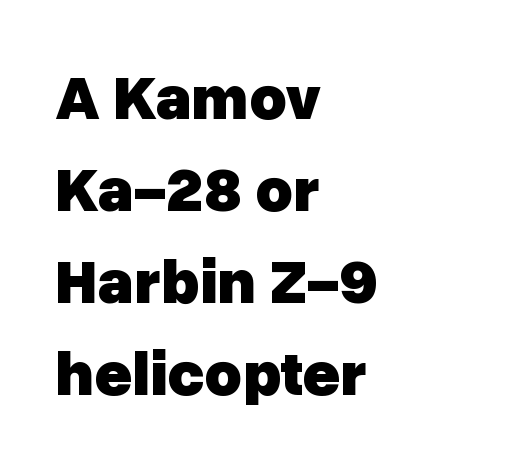
The image shows 64 px heavy sans-serif type, upright; set left-aligned, normal line spacing (1.44x), normal letter spacing, not underlined; low stroke contrast and a medium x-height.
